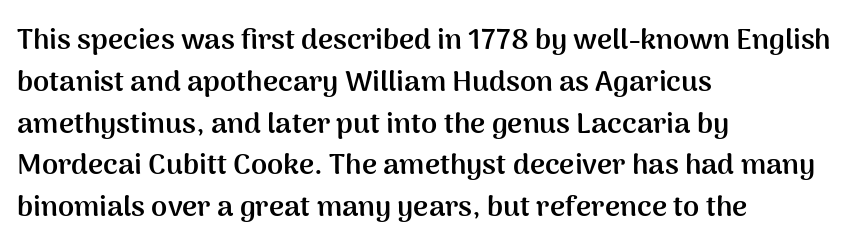
Q: Is the text bold? A: Yes.
Q: Is the text italic (slanted)? A: No, it is upright.
Q: Is the typeface a serif or a sans-serif typeface? A: Sans-serif.
Q: Is the text underlined? A: No.
Q: How is the paragraph aligned? A: Left-aligned.
Q: Is the spacing between letters normal or unusually wide? A: Normal.
Q: Is the spacing between lines tight, normal or loose? A: Normal.
Q: Width (condensed, normal, or wide)? A: Normal.
Q: Stroke contrast? A: Medium.
Q: x-height? A: Medium.
Q: Monospaced? A: No.
